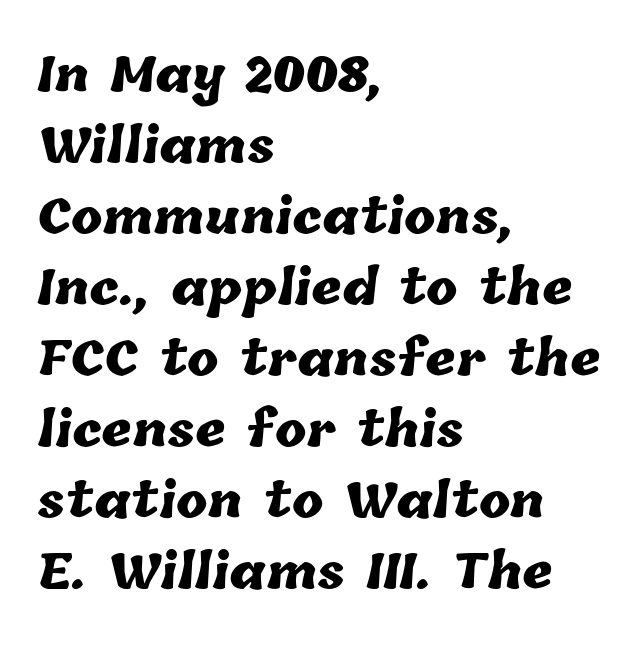
{"bold": "yes", "weight": "heavy", "width": "normal", "stroke_contrast": "low", "x_height": "medium", "monospaced": "no", "underline": "no", "align": "left", "line_spacing": "normal", "line_spacing_ratio": 1.51, "letter_spacing": "normal", "letter_spacing_em": 0.0, "glyph_px": 47}
